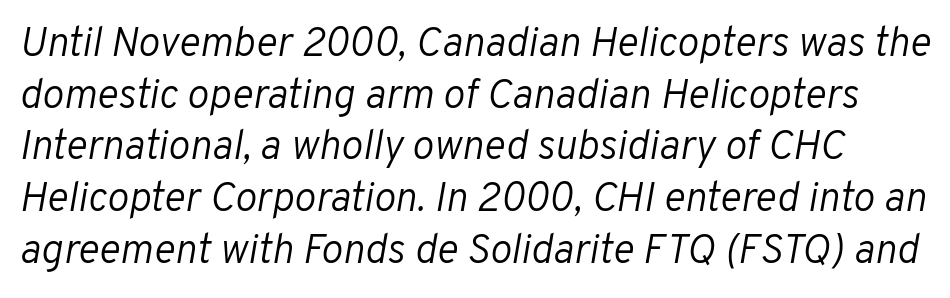
The foot of each line stays bare and open. Leading: standard. The gaps between neighbouring characters are ordinary and unremarkable. Slant detected: the letters are inclined. Counters stay open thanks to moderate or lighter strokes. Character widths vary here, with narrow letters taking less room than wide ones.
